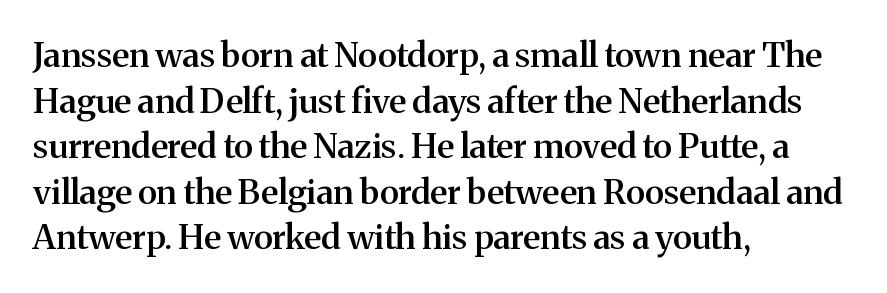
The image shows 34 px semibold serif type, upright; set left-aligned, normal line spacing (1.34x), normal letter spacing, not underlined; medium stroke contrast and a medium x-height.
